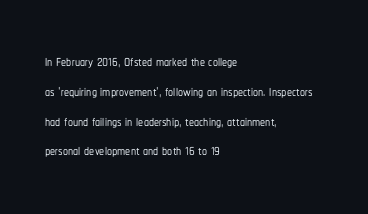
The image shows 20 px text type, upright; set left-aligned, normal line spacing (1.49x), normal letter spacing, not underlined.
